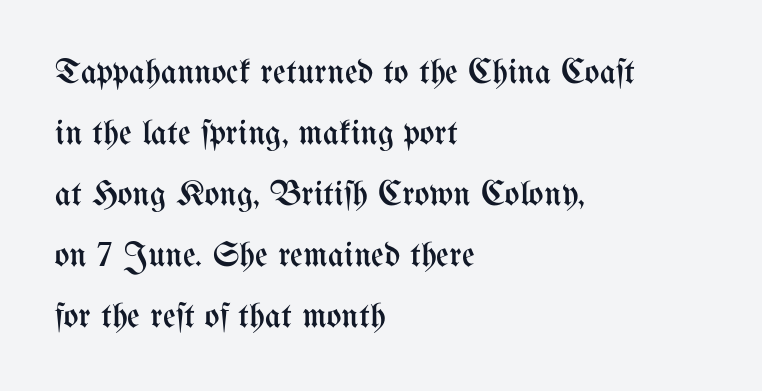
{"italic": "no", "bold": "no", "weight": "regular", "width": "condensed", "stroke_contrast": "medium", "x_height": "medium", "monospaced": "no", "underline": "no", "align": "left", "line_spacing_ratio": 1.74, "letter_spacing": "normal", "letter_spacing_em": 0.0, "glyph_px": 35}
